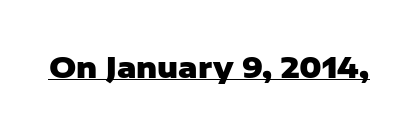
Q: Is the text bold? A: Yes.
Q: Is the text italic (slanted)? A: No, it is upright.
Q: Is the typeface a serif or a sans-serif typeface? A: Sans-serif.
Q: Is the text underlined? A: Yes.
Q: Is the spacing between letters normal or unusually wide? A: Normal.
Q: Width (condensed, normal, or wide)? A: Normal.
Q: Stroke contrast? A: Low.
Q: x-height? A: Medium.
Q: Monospaced? A: No.
